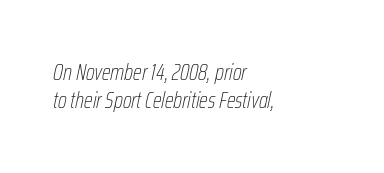
The image shows 23 px text type, italic (leaning right); set left-aligned, line spacing 1.23x, normal letter spacing, not underlined.
